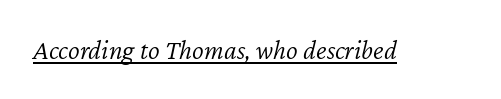
The image shows 28 px light type, italic (leaning right); set normal letter spacing, underlined; low stroke contrast and a medium x-height.
